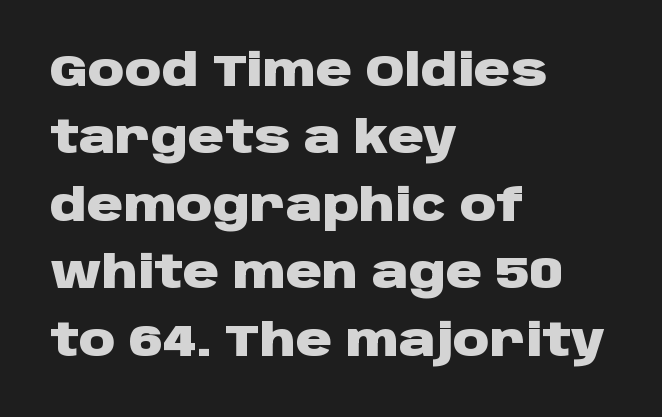
Q: Is the text bold? A: Yes.
Q: Is the text italic (slanted)? A: No, it is upright.
Q: Is the typeface a serif or a sans-serif typeface? A: Sans-serif.
Q: Is the text underlined? A: No.
Q: How is the paragraph aligned? A: Left-aligned.
Q: Is the spacing between letters normal or unusually wide? A: Normal.
Q: Is the spacing between lines tight, normal or loose? A: Normal.
Q: Width (condensed, normal, or wide)? A: Wide.
Q: Stroke contrast? A: Low.
Q: x-height? A: Large.
Q: Monospaced? A: No.
